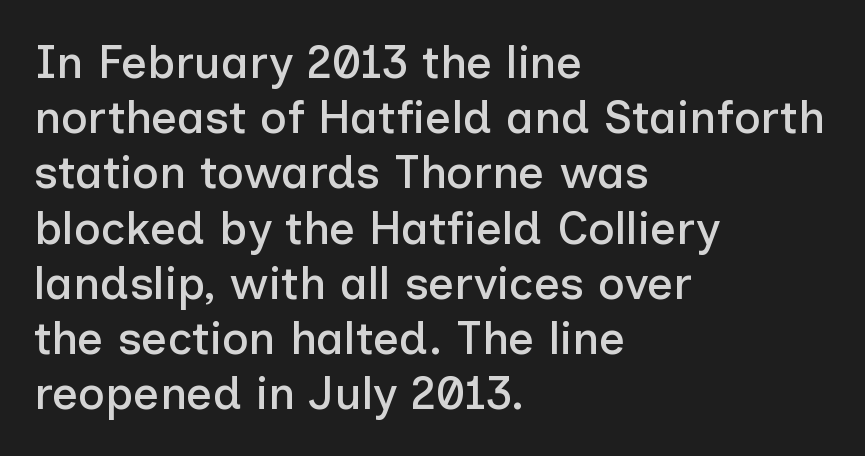
Does extra space separate the letters? No, they use regular spacing. This sample has the flowing, uneven cadence of proportional lettering. Glance below the letters and you will spot only blank space. The rendering shows plain stroke endings on the letterforms — a sans-serif design.
